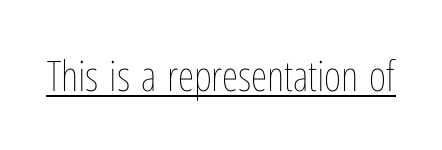
The image shows 42 px thin, condensed type, upright; set normal letter spacing, underlined; low stroke contrast and a medium x-height.
